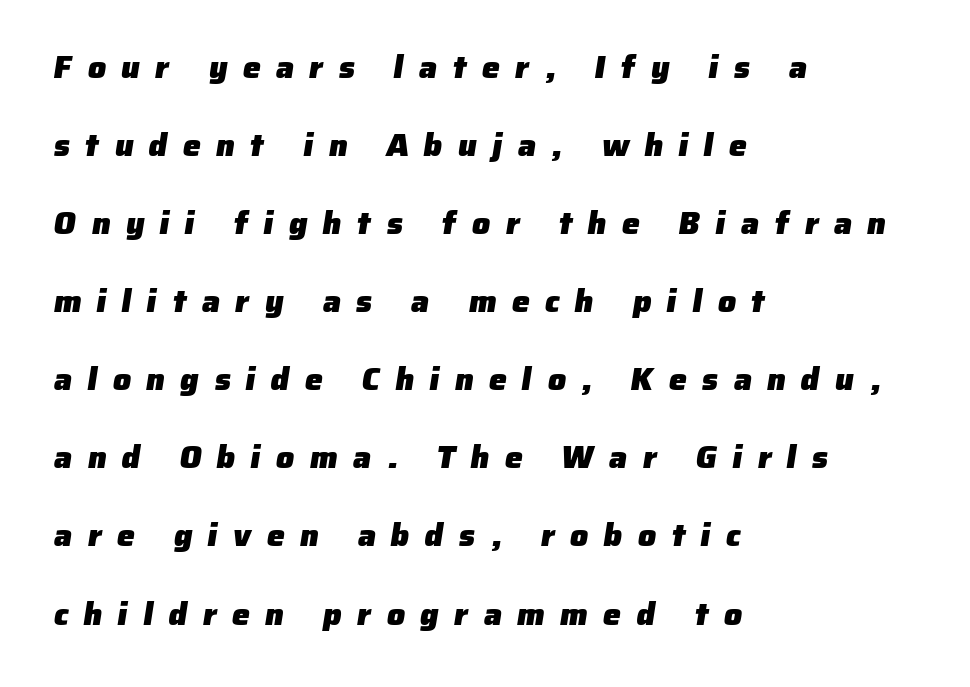
{"serif": "no", "bold": "yes", "weight": "heavy", "width": "normal", "stroke_contrast": "low", "x_height": "medium", "monospaced": "no", "underline": "no", "align": "left", "line_spacing": "loose", "line_spacing_ratio": 2.44, "letter_spacing": "wide", "letter_spacing_em": 0.48, "glyph_px": 32}
